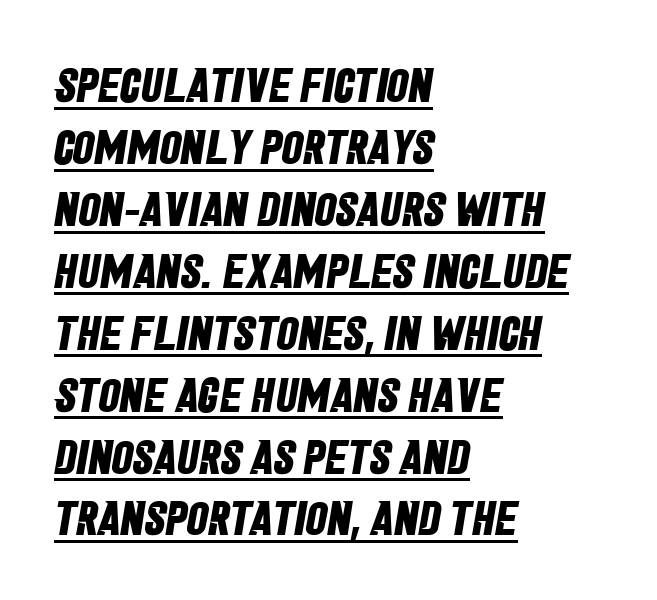
{"serif": "no", "bold": "yes", "weight": "bold", "width": "condensed", "stroke_contrast": "low", "x_height": "large", "monospaced": "no", "underline": "yes", "align": "left", "line_spacing": "normal", "line_spacing_ratio": 1.29, "letter_spacing": "normal", "letter_spacing_em": 0.0, "glyph_px": 48}
